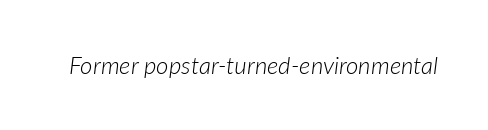
The image shows 24 px text type, italic (leaning right); set normal letter spacing, not underlined.
